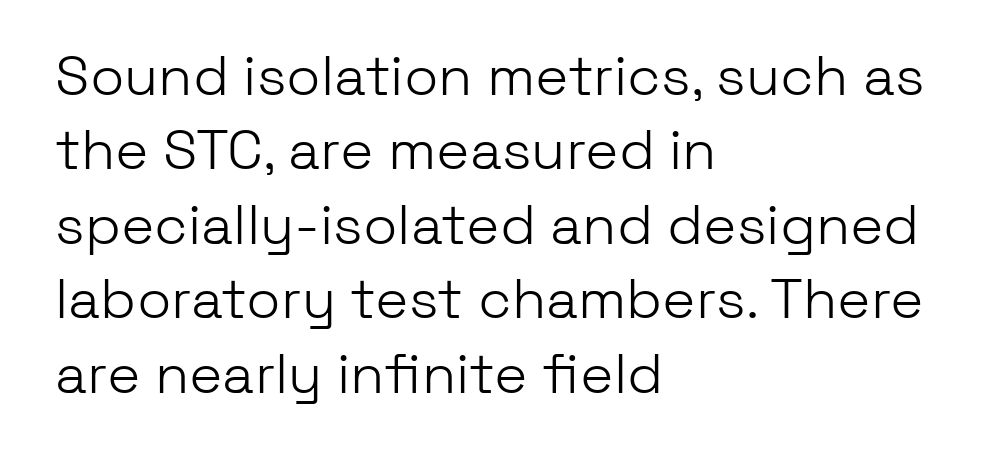
Q: Is the text bold? A: No.
Q: Is the text italic (slanted)? A: No, it is upright.
Q: Is the typeface a serif or a sans-serif typeface? A: Sans-serif.
Q: Is the text underlined? A: No.
Q: How is the paragraph aligned? A: Left-aligned.
Q: Is the spacing between letters normal or unusually wide? A: Normal.
Q: Is the spacing between lines tight, normal or loose? A: Normal.
Q: Width (condensed, normal, or wide)? A: Normal.
Q: Stroke contrast? A: Low.
Q: x-height? A: Medium.
Q: Monospaced? A: No.
